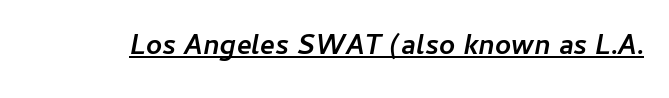
Is this a fixed-width face? No — the glyphs have proportional, varying widths. Nothing unusual about the tracking: characters are spaced as the font intends. The text carries the slant typical of an italic or oblique font. Looks like someone drew a line under every word here.
